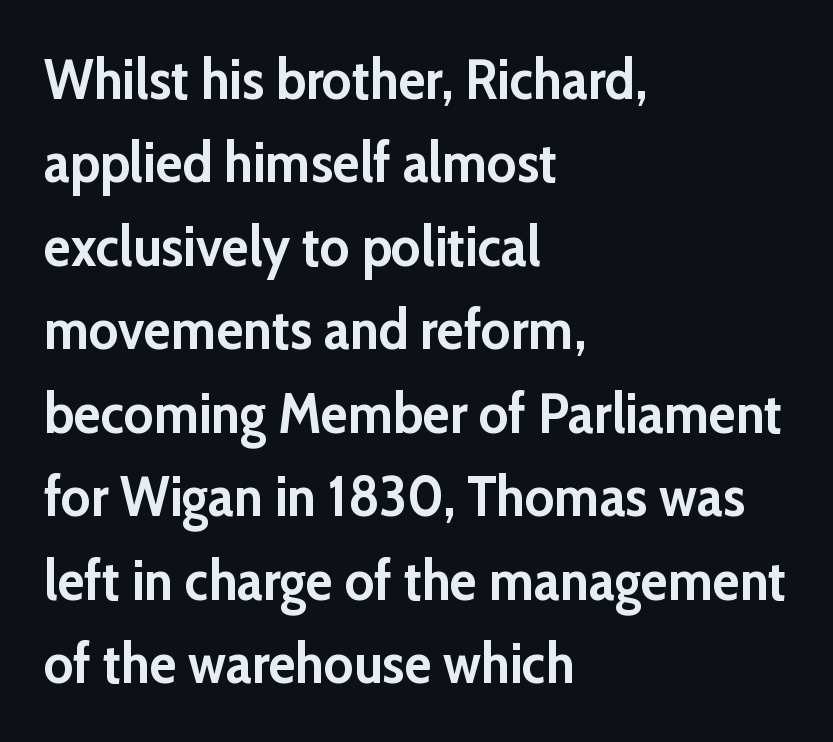
The image shows 56 px semibold sans-serif type, upright; set left-aligned, normal line spacing (1.49x), normal letter spacing, not underlined; low stroke contrast and a medium x-height.
